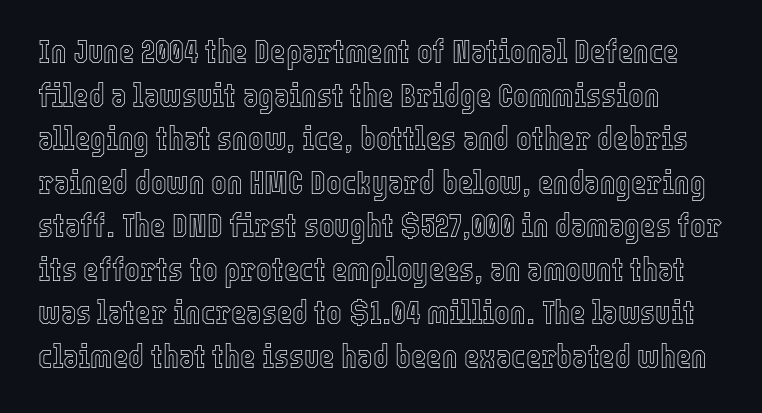
Q: Is the text italic (slanted)? A: No, it is upright.
Q: Is the text underlined? A: No.
Q: Is the spacing between letters normal or unusually wide? A: Normal.
Q: Is the spacing between lines tight, normal or loose? A: Normal.
Q: Width (condensed, normal, or wide)? A: Condensed.
Q: x-height? A: Medium.
Q: Monospaced? A: No.
